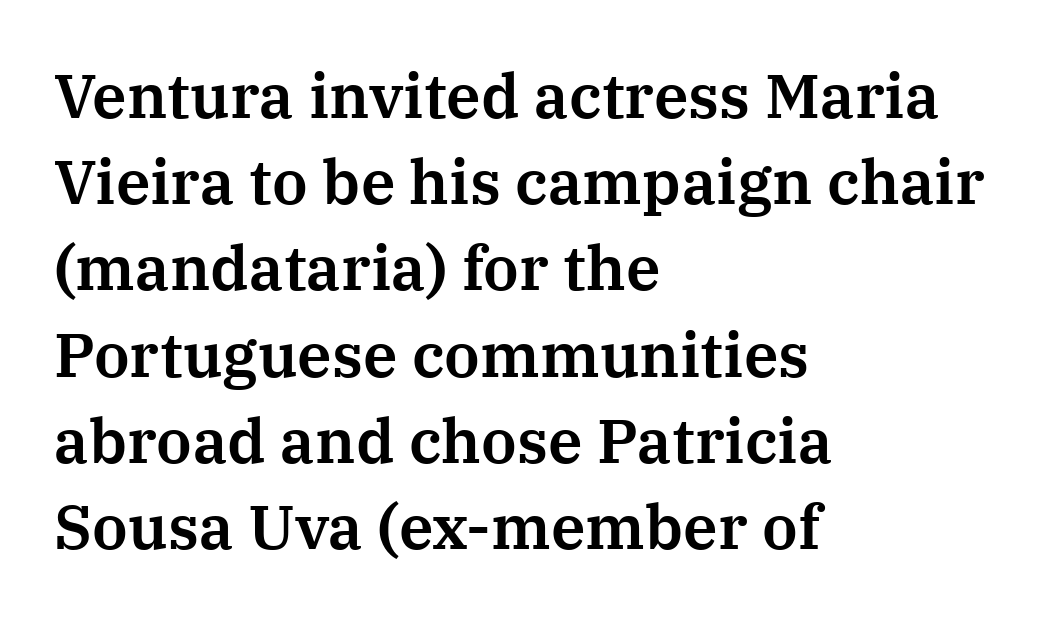
The image shows 62 px serif type, upright; set left-aligned, normal line spacing (1.39x), normal letter spacing, not underlined; medium stroke contrast and a medium x-height.
